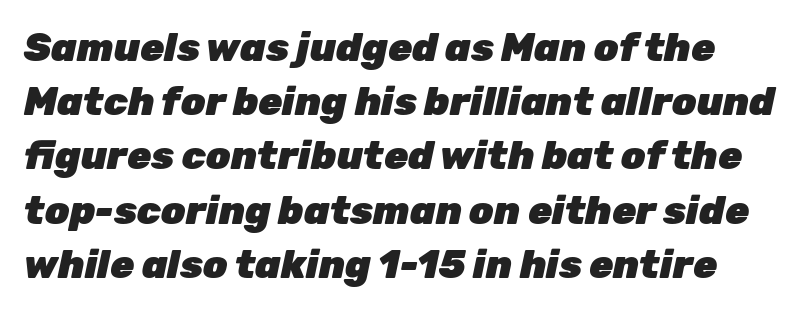
The rows are spaced the way most documents space them. Think of a printed novel: that variable character pitch is what you see here. Here the glyphs are tracked normally, forming tight word shapes. Summary of weight: heavy, a full bold. Honestly, there is no underline to notice here at all.
